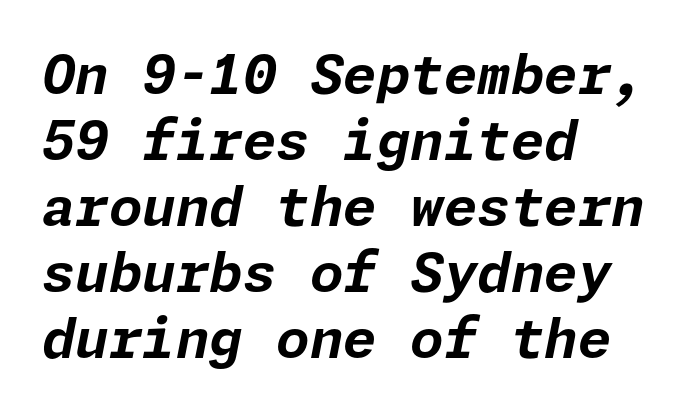
Q: Is the text bold? A: Yes.
Q: Is the text italic (slanted)? A: Yes, it leans right by about 11 degrees.
Q: Is the text underlined? A: No.
Q: How is the paragraph aligned? A: Left-aligned.
Q: Is the spacing between letters normal or unusually wide? A: Normal.
Q: Width (condensed, normal, or wide)? A: Normal.
Q: Stroke contrast? A: Low.
Q: x-height? A: Medium.
